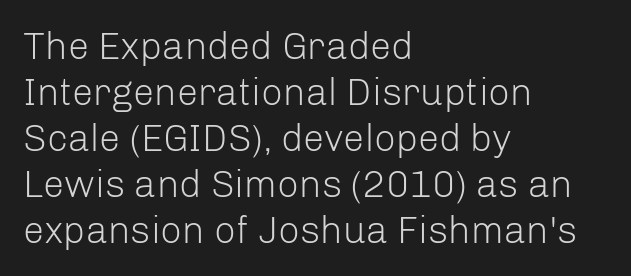
The image shows 38 px light sans-serif type, upright; set left-aligned, line spacing 1.21x, normal letter spacing, not underlined; low stroke contrast and a medium x-height.
